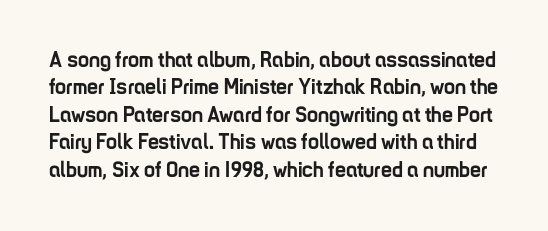
Q: Is the text bold? A: Yes.
Q: Is the text italic (slanted)? A: No, it is upright.
Q: Is the text underlined? A: No.
Q: Is the spacing between letters normal or unusually wide? A: Normal.
Q: Is the spacing between lines tight, normal or loose? A: Normal.
